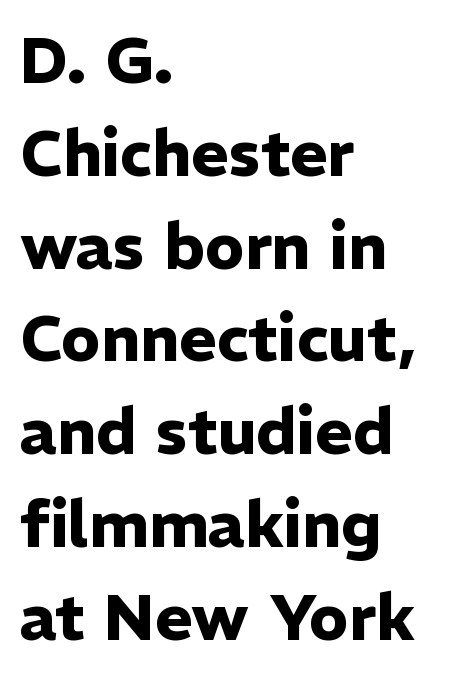
{"serif": "no", "italic": "no", "bold": "yes", "weight": "heavy", "width": "normal", "stroke_contrast": "low", "x_height": "medium", "monospaced": "no", "underline": "no", "align": "left", "line_spacing": "normal", "line_spacing_ratio": 1.45, "letter_spacing": "normal", "letter_spacing_em": 0.0, "glyph_px": 64}
